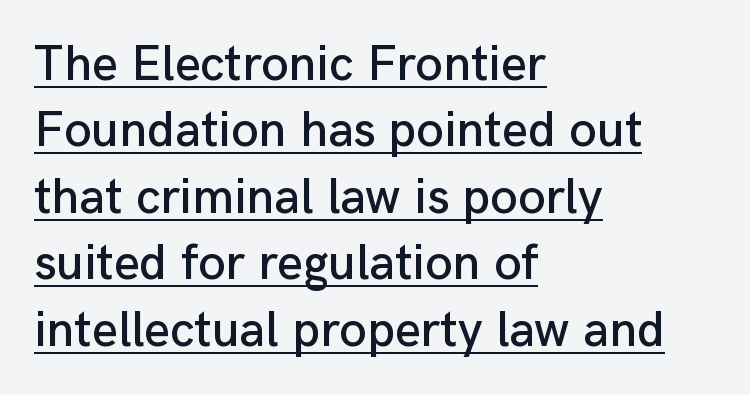
The image shows 50 px sans-serif type, upright; set left-aligned, normal line spacing (1.33x), normal letter spacing, underlined; low stroke contrast and a medium x-height.
